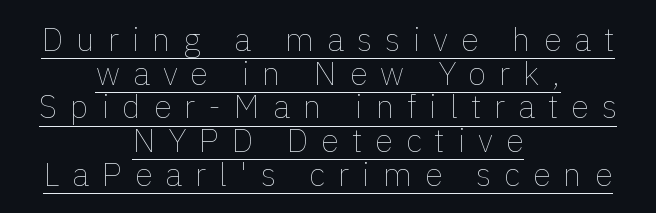
The image shows 33 px thin type, upright; set centered, tight line spacing (1.02x), unusually wide letter spacing (+0.39 em), underlined; a medium x-height.
